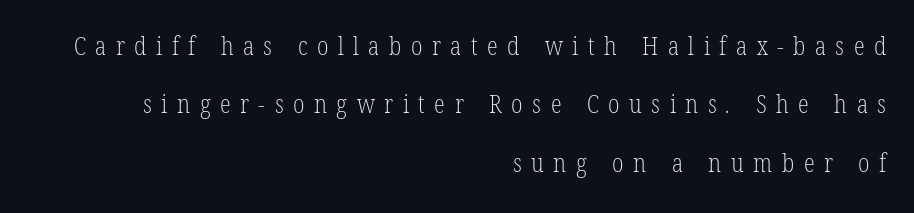
The cut favours lightness, reaching ordinary text weight at its darkest. Leftover space on each line is placed entirely before the opening word. If you measured baseline to baseline, you'd find a long distance. Decoration check: the copy has no underline. Letter spacing: wide.
